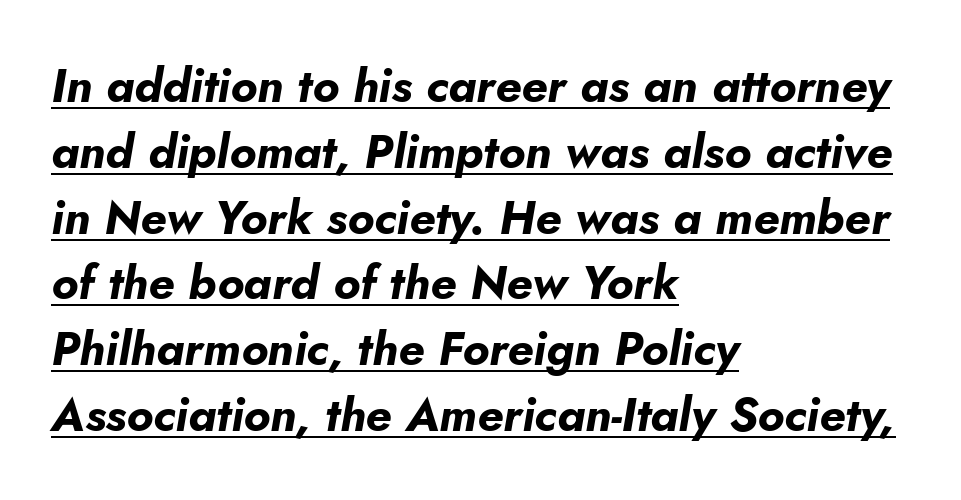
Q: Is the text bold? A: Yes.
Q: Is the text italic (slanted)? A: Yes, it leans right by about 5 degrees.
Q: Is the text underlined? A: Yes.
Q: How is the paragraph aligned? A: Left-aligned.
Q: Is the spacing between letters normal or unusually wide? A: Normal.
Q: Is the spacing between lines tight, normal or loose? A: Normal.
Q: Width (condensed, normal, or wide)? A: Normal.
Q: Stroke contrast? A: Low.
Q: x-height? A: Small.
Q: Monospaced? A: No.
